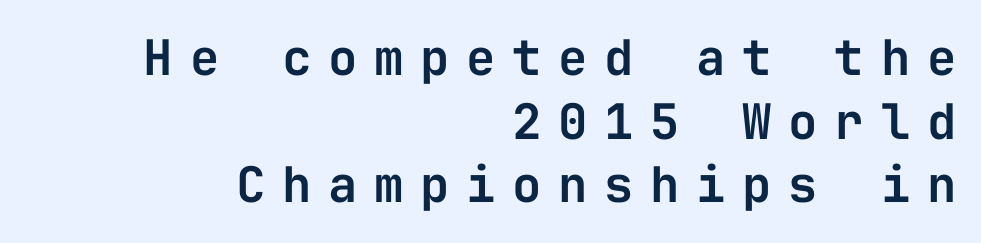
The image shows 49 px sans-serif type, upright, monospaced; set right-aligned, normal line spacing (1.3x), unusually wide letter spacing (+0.34 em), not underlined; low stroke contrast and a medium x-height.
